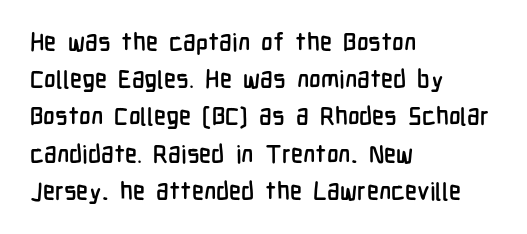
The image shows 25 px text type, upright; set left-aligned, normal line spacing (1.49x), normal letter spacing, not underlined.
